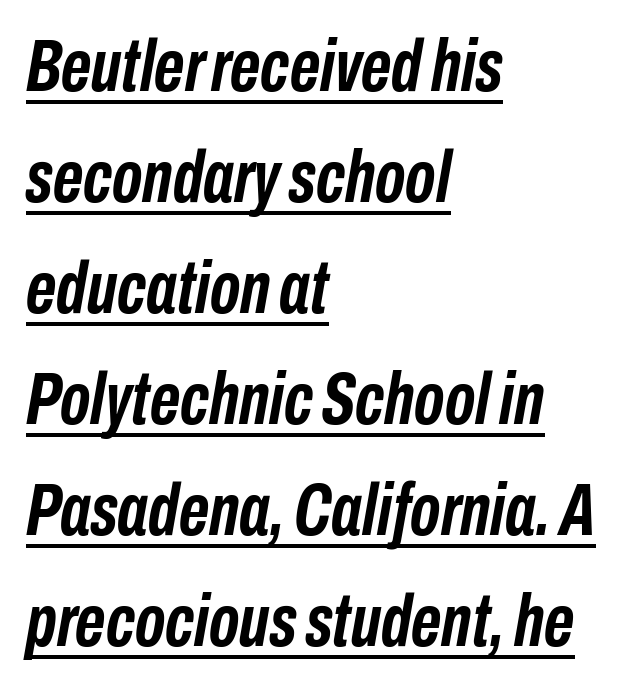
Q: Is the text bold? A: Yes.
Q: Is the text italic (slanted)? A: Yes, it leans right by about 10 degrees.
Q: Is the text underlined? A: Yes.
Q: How is the paragraph aligned? A: Left-aligned.
Q: Is the spacing between letters normal or unusually wide? A: Normal.
Q: Is the spacing between lines tight, normal or loose? A: Normal.
Q: Width (condensed, normal, or wide)? A: Condensed.
Q: Stroke contrast? A: Low.
Q: x-height? A: Medium.
Q: Monospaced? A: No.
